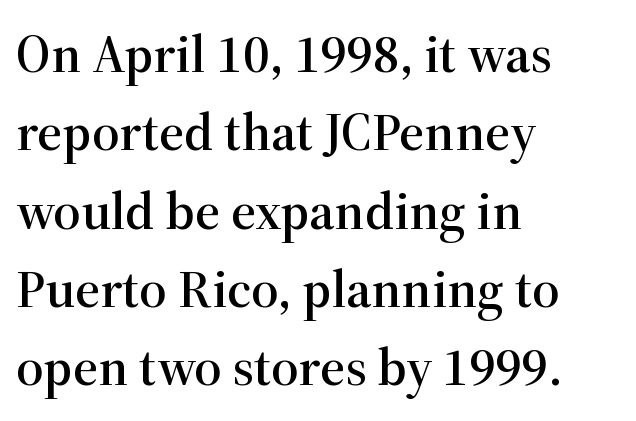
The passage shown has conventional tracking throughout. No word sits above an underline. Compared with a centered layout, this one pins lines to the left instead. Each new line begins a customary step beneath the previous one. Upright lettering throughout.
